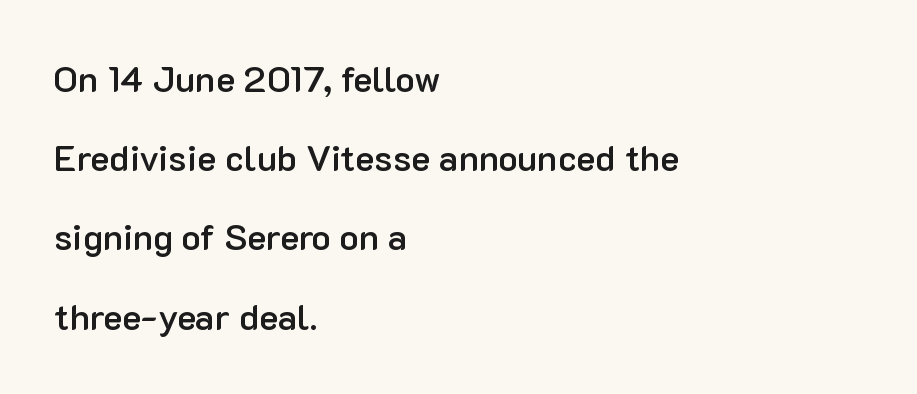
The image shows 36 px semibold sans-serif type, upright; set left-aligned, loose line spacing (2.2x), normal letter spacing, not underlined; low stroke contrast and a medium x-height.
